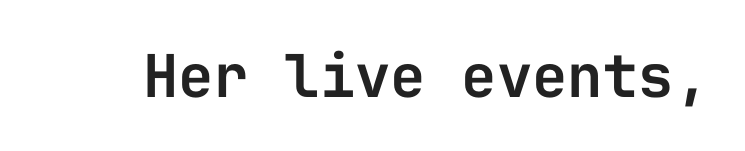
Q: Is the text italic (slanted)? A: No, it is upright.
Q: Is the typeface a serif or a sans-serif typeface? A: Sans-serif.
Q: Is the text underlined? A: No.
Q: Is the spacing between letters normal or unusually wide? A: Normal.
Q: Width (condensed, normal, or wide)? A: Normal.
Q: Stroke contrast? A: Low.
Q: x-height? A: Medium.
Q: Monospaced? A: Yes.
